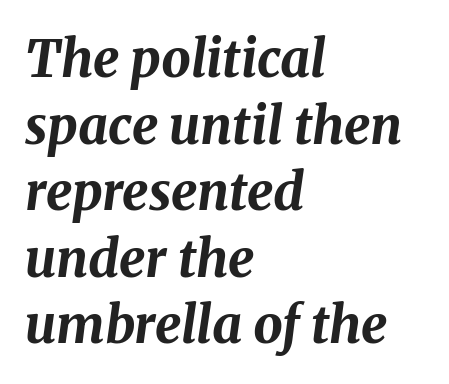
{"italic": "yes", "lean": "right", "slant_degrees": 8, "bold": "yes", "weight": "bold", "width": "normal", "stroke_contrast": "medium", "x_height": "medium", "monospaced": "no", "underline": "no", "align": "left", "line_spacing": "normal", "line_spacing_ratio": 1.28, "letter_spacing": "normal", "letter_spacing_em": 0.0, "glyph_px": 52}
